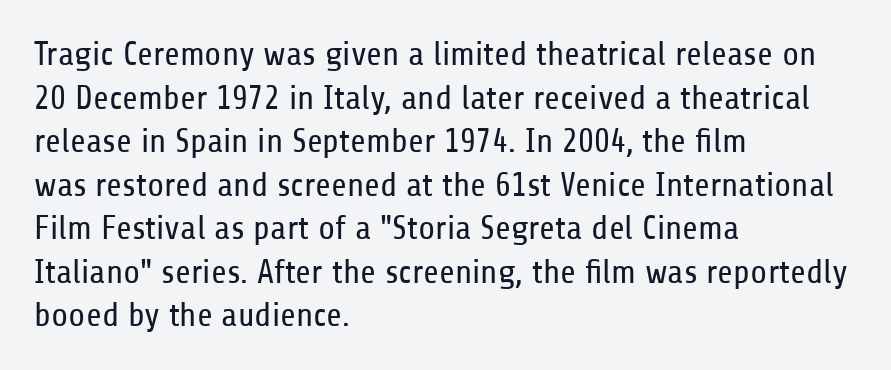
Italic? Not at all — the glyphs are vertical. Each letter's strokes conclude bluntly, with no projecting serifs. Heaviness? Minimal to ordinary, like unemphasized prose. Glance below the letters and you will spot only blank space. One-word summary of the alignment: left.
